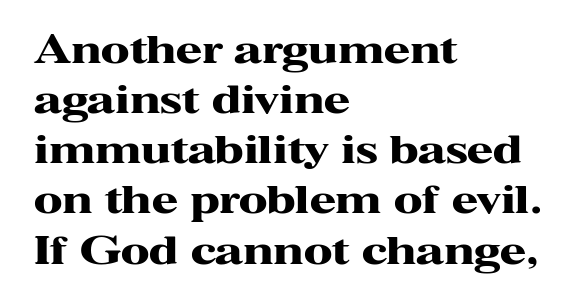
{"serif": "yes", "italic": "no", "bold": "yes", "weight": "heavy", "width": "wide", "stroke_contrast": "high", "x_height": "medium", "monospaced": "no", "underline": "no", "align": "left", "line_spacing": "normal", "line_spacing_ratio": 1.32, "letter_spacing": "normal", "letter_spacing_em": 0.0, "glyph_px": 38}
